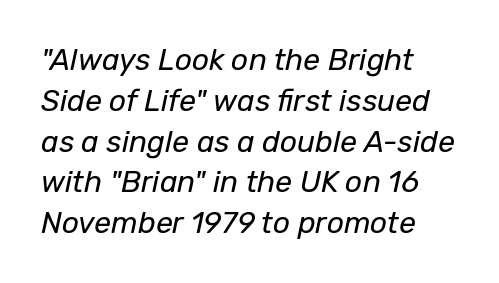
The image shows 30 px regular-weight type, italic (leaning right); set left-aligned, normal line spacing (1.36x), normal letter spacing, not underlined; low stroke contrast and a medium x-height.
